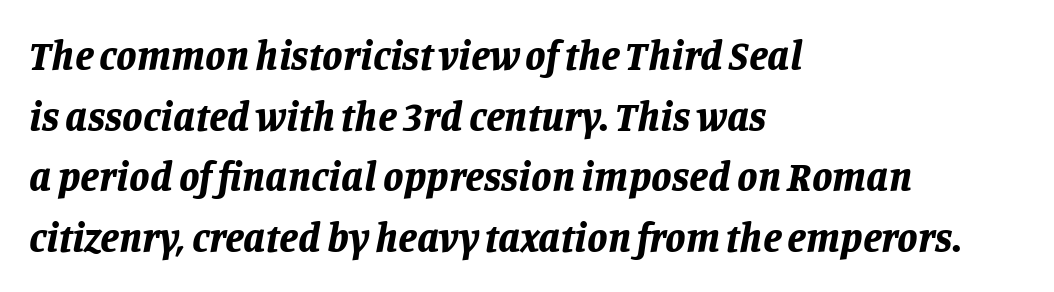
The image shows 41 px bold type, italic (leaning right); set left-aligned, normal line spacing (1.48x), normal letter spacing, not underlined; low stroke contrast and a large x-height.
